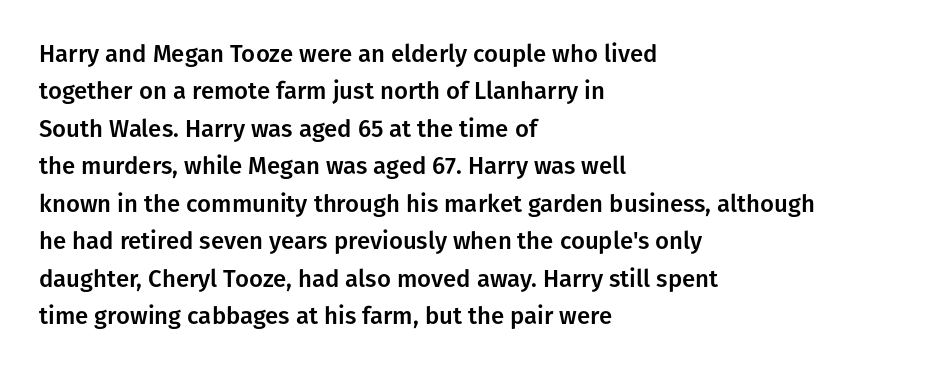
The image shows 24 px text type, upright; set left-aligned, normal line spacing (1.56x), normal letter spacing, not underlined.
